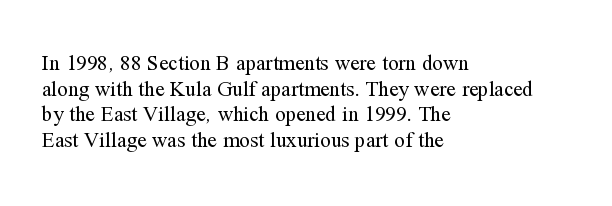
Does extra space separate the letters? No, they use regular spacing. The passage is arranged the way most books set body copy — flush left. The area under the type is left untouched. The face looks like a standard text weight, possibly lighter. Notice how the stems are strictly vertical — no italics here.
